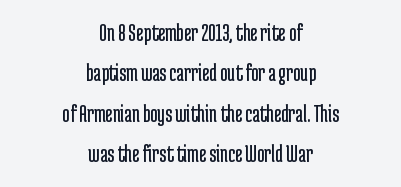
The image shows 25 px text type, upright; set centered, normal line spacing (1.62x), normal letter spacing, not underlined.
